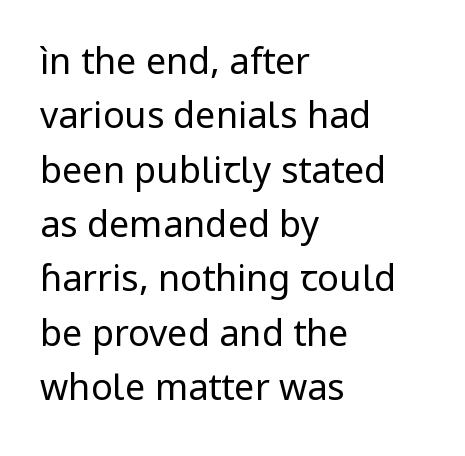
Decoration check: the copy has no underline. Quick note: interline space is typical. Spacing verdict: proportional, widths tailored to each character. Is there any slant? The stems are plumb. Stems and bowls with no extra thickness — not bold.
